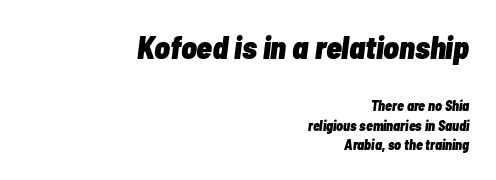
{"italic": "yes", "lean": "right", "slant_degrees": 7, "bold": "yes", "weight": "heavy", "width": "condensed", "stroke_contrast": "low", "x_height": "medium", "monospaced": "no", "underline": "no", "align": "right", "line_spacing": "normal", "line_spacing_ratio": 1.39, "letter_spacing": "normal", "letter_spacing_em": 0.0, "larger_block": "first", "size_ratio": 2.29, "glyph_px": 32}
